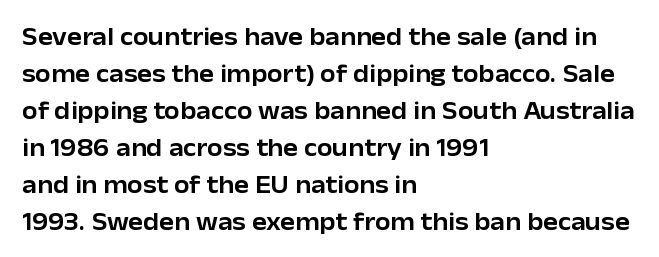
The space beneath each line is pristine and unruled. Compared with typical paragraphs, the rows here are spaced about the same. Notice how the passage keeps a crisp vertical edge on the left only. Short note: letters normally spaced.
